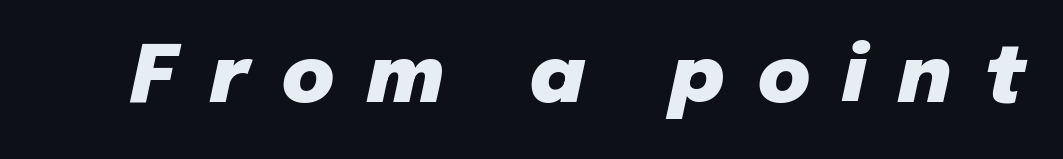
The text carries the slant typical of an italic or oblique font. Beneath every word, the page is bare. Letter spacing: wide. Varying glyph widths throughout — classic text-font behaviour. As a designer I'd log this as weight 700, bold.
